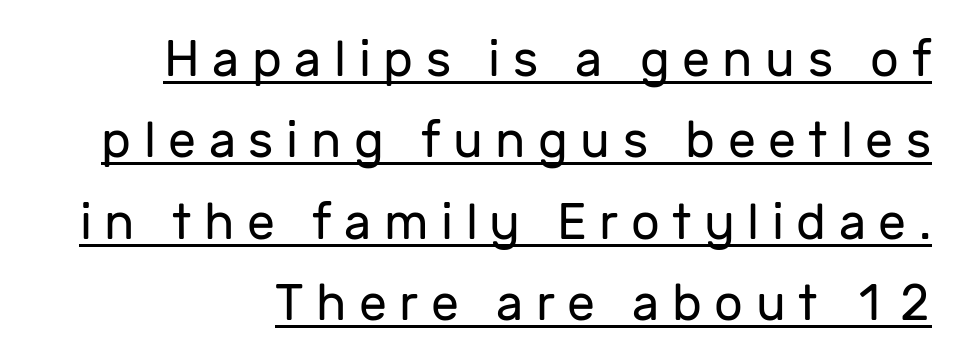
The image shows 50 px regular-weight sans-serif type, upright; set right-aligned, normal line spacing (1.63x), unusually wide letter spacing (+0.25 em), underlined; low stroke contrast and a medium x-height.
